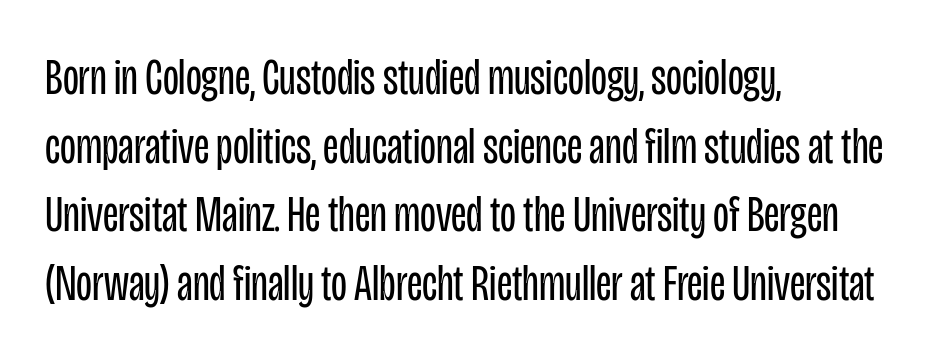
{"serif": "no", "italic": "no", "bold": "no", "weight": "regular", "width": "condensed", "stroke_contrast": "low", "x_height": "large", "monospaced": "no", "underline": "no", "align": "left", "line_spacing": "normal", "line_spacing_ratio": 1.32, "letter_spacing": "normal", "letter_spacing_em": 0.0, "glyph_px": 52}
